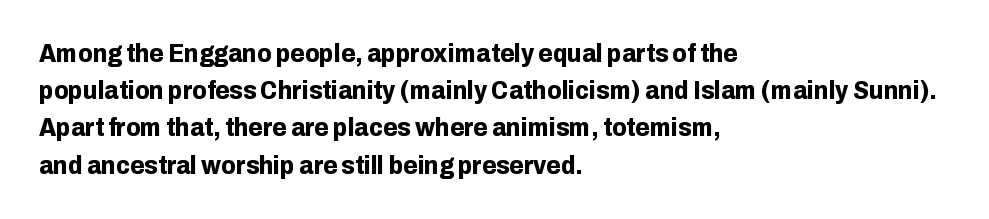
{"italic": "no", "bold": "yes", "underline": "no", "align": "left", "line_spacing": "normal", "line_spacing_ratio": 1.43, "letter_spacing": "normal", "letter_spacing_em": 0.0, "glyph_px": 26}
